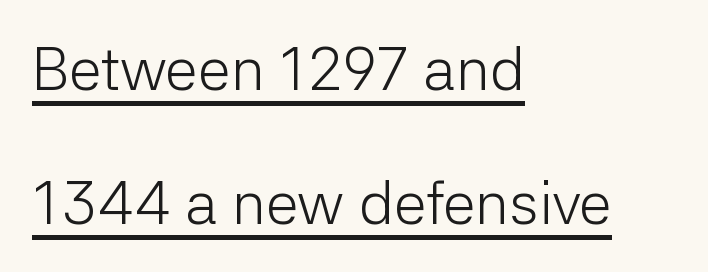
The image shows 60 px light sans-serif type, upright; set left-aligned, loose line spacing (2.24x), normal letter spacing, underlined; low stroke contrast and a medium x-height.
